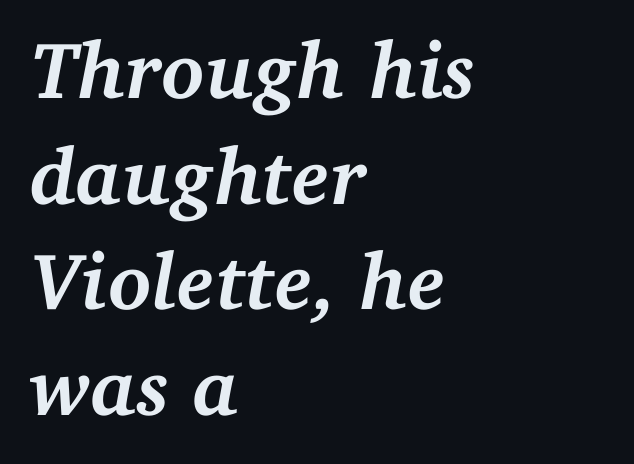
The image shows 80 px semibold serif type, italic (leaning right); set left-aligned, normal line spacing (1.32x), normal letter spacing, not underlined; medium stroke contrast and a medium x-height.
